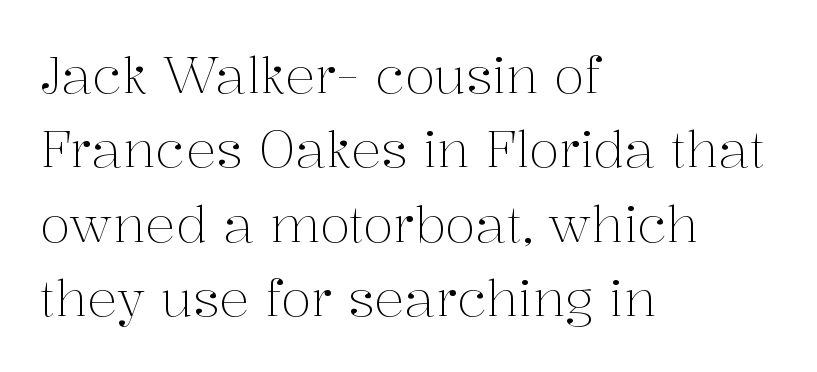
The image shows 50 px light serif type, upright; set left-aligned, normal line spacing (1.49x), normal letter spacing, not underlined; medium stroke contrast and a medium x-height.
